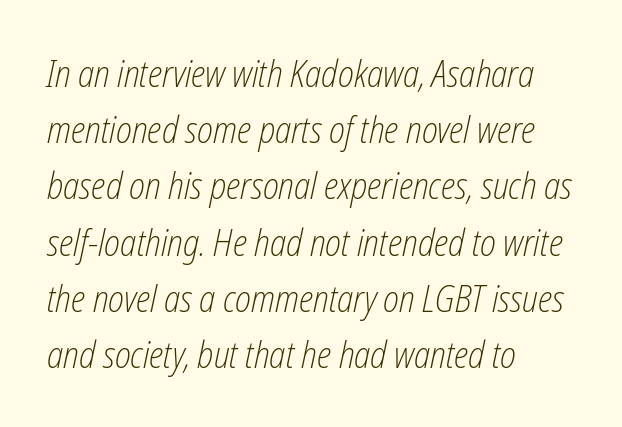
{"italic": "yes", "lean": "right", "slant_degrees": 12, "bold": "no", "weight": "light", "width": "condensed", "stroke_contrast": "low", "x_height": "medium", "monospaced": "no", "underline": "no", "align": "left", "line_spacing": "normal", "line_spacing_ratio": 1.52, "letter_spacing": "normal", "letter_spacing_em": 0.0, "glyph_px": 37}
